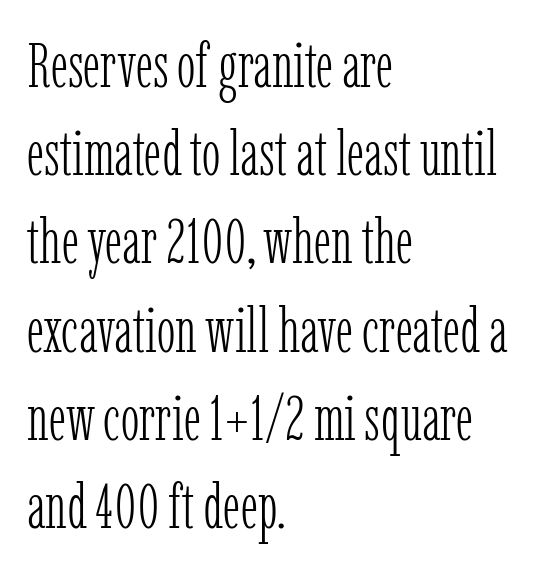
Plain, unruled lines of type. A typesetter would call this proportional, since set widths differ per character. Each letter's strokes conclude with small projecting serifs. The font is comparable to plain body text, perhaps lighter.
